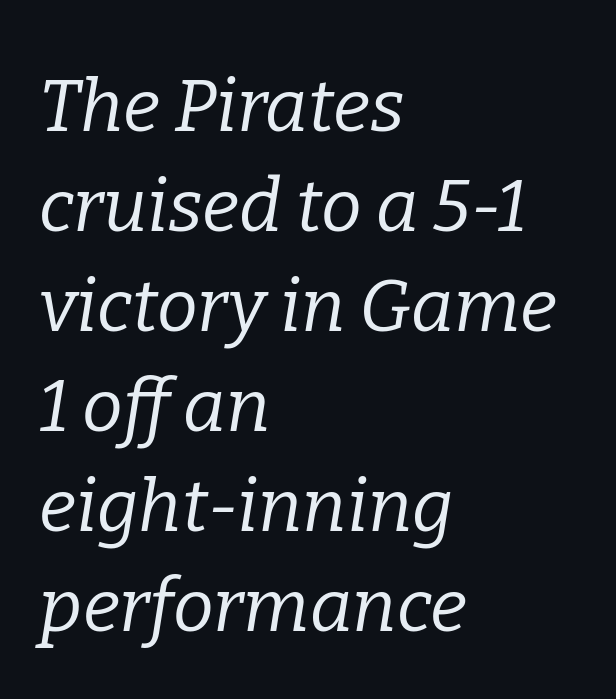
There is no visible air inserted between adjacent glyphs. The string is rendered with underlining switched off. The passage shown is typed in a proportional face where columns would drift. This sample uses a serif face. These lines stack with their left ends in a neat column.
